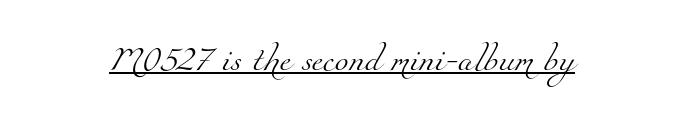
Q: Is the text bold? A: No.
Q: Is the text underlined? A: Yes.
Q: Is the spacing between letters normal or unusually wide? A: Normal.
